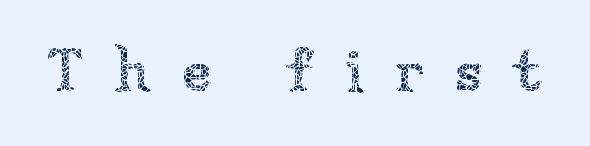
The image shows 60 px thin type, upright; set unusually wide letter spacing (+0.5 em), not underlined; low stroke contrast and a medium x-height.
